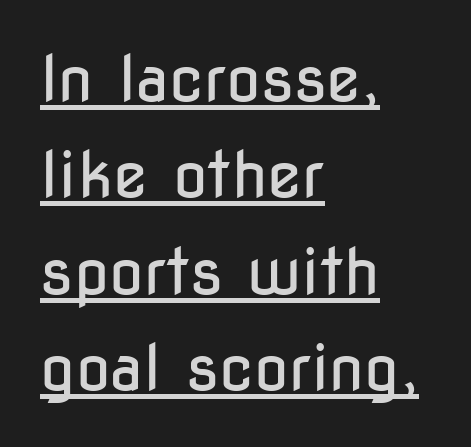
The image shows 63 px regular-weight, condensed sans-serif type, upright; set left-aligned, normal line spacing (1.53x), normal letter spacing, underlined; low stroke contrast and a medium x-height.
